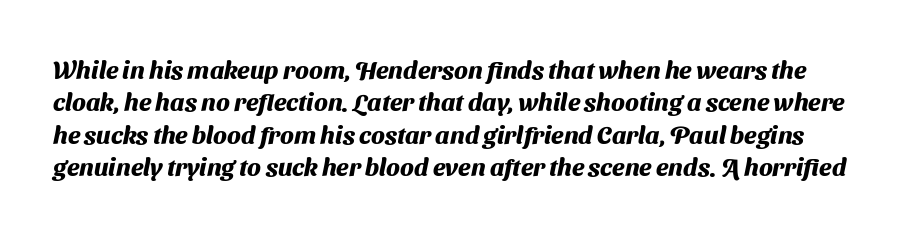
{"bold": "yes", "underline": "no", "line_spacing": "normal", "line_spacing_ratio": 1.3, "letter_spacing": "normal", "letter_spacing_em": 0.0, "glyph_px": 25}
